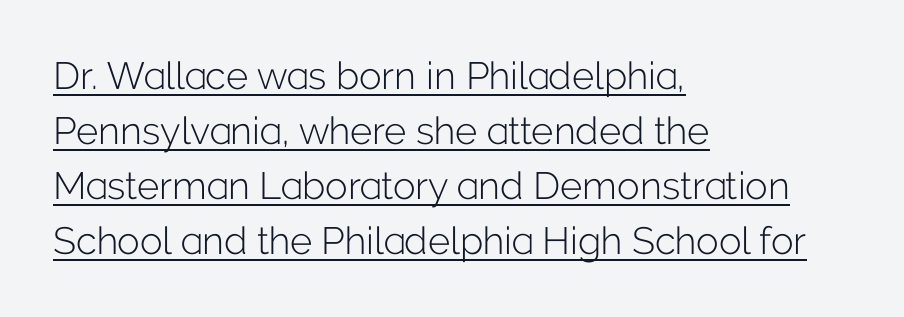
The image shows 38 px light sans-serif type, upright; set left-aligned, normal line spacing (1.45x), normal letter spacing, underlined; low stroke contrast and a medium x-height.
